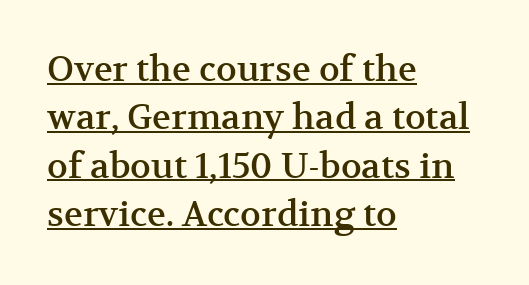
{"serif": "yes", "italic": "no", "width": "normal", "stroke_contrast": "medium", "x_height": "medium", "monospaced": "no", "underline": "yes", "align": "left", "line_spacing": "normal", "line_spacing_ratio": 1.38, "letter_spacing": "normal", "letter_spacing_em": 0.0, "glyph_px": 35}
